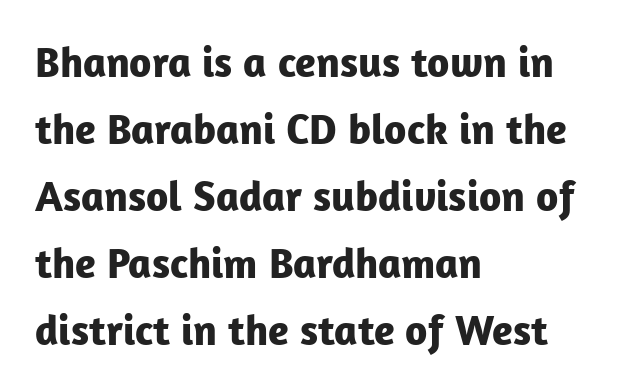
The image shows 43 px bold sans-serif type, upright; set left-aligned, normal line spacing (1.56x), normal letter spacing, not underlined; low stroke contrast and a medium x-height.
